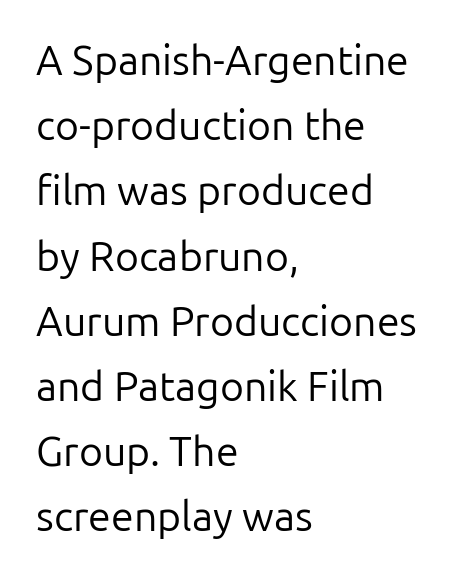
Q: Is the text bold? A: No.
Q: Is the text italic (slanted)? A: No, it is upright.
Q: Is the typeface a serif or a sans-serif typeface? A: Sans-serif.
Q: Is the text underlined? A: No.
Q: How is the paragraph aligned? A: Left-aligned.
Q: Is the spacing between letters normal or unusually wide? A: Normal.
Q: Is the spacing between lines tight, normal or loose? A: Normal.
Q: Width (condensed, normal, or wide)? A: Normal.
Q: Stroke contrast? A: Low.
Q: x-height? A: Medium.
Q: Monospaced? A: No.
